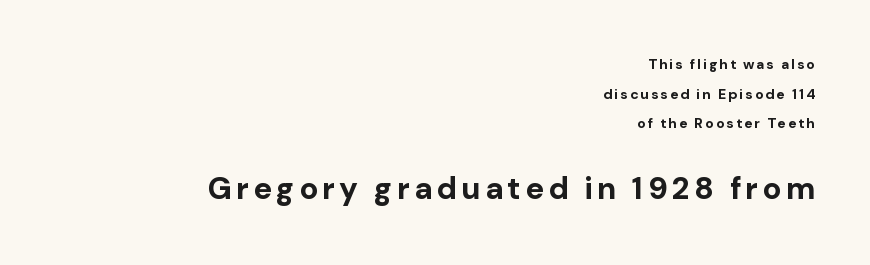
The image shows 31 px bold sans-serif type, upright; set right-aligned, loose line spacing (2.11x), not underlined; the second (bottom) block is 2.21x larger; low stroke contrast and a medium x-height.
